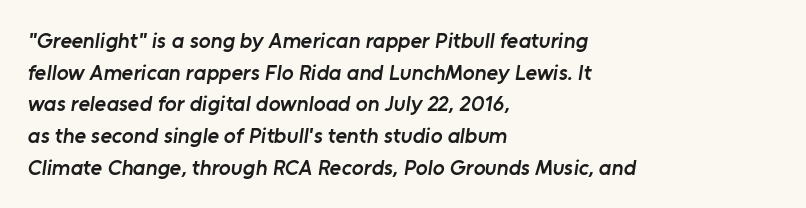
Words float on clear page, feet unadorned. Spacing between characters is what you'd get straight out of the box. Quick note: interline space is typical. The typesetter chose a ragged-right arrangement here.
